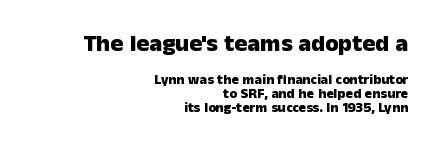
This sample uses plain, unmodified letter spacing. The vertical gap from one line to the next is small. Descenders hang freely into open space. Posture: vertical. These lines carry a lot of weight — the face is fully bold. The paragraph has a hard right edge and a soft left edge.
